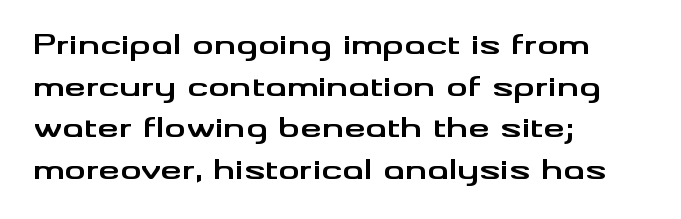
The image shows 27 px bold type, upright; set left-aligned, normal line spacing (1.54x), normal letter spacing, not underlined.
